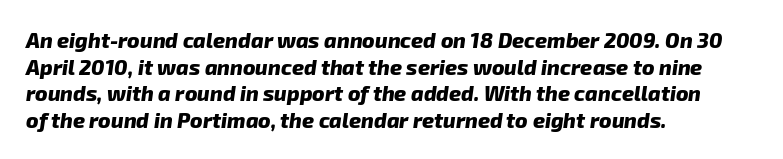
The image shows 21 px bold type; set left-aligned, normal line spacing (1.27x), normal letter spacing, not underlined.
